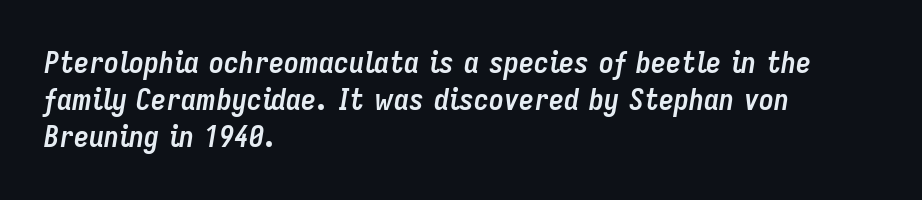
The image shows 30 px semibold, condensed type, italic (leaning right); set left-aligned, line spacing 1.23x, normal letter spacing, not underlined; low stroke contrast and a medium x-height.
